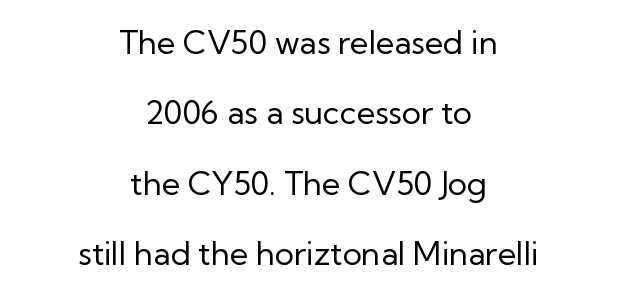
{"serif": "no", "italic": "no", "bold": "no", "weight": "regular", "width": "normal", "stroke_contrast": "low", "x_height": "medium", "monospaced": "no", "underline": "no", "align": "center", "line_spacing": "loose", "line_spacing_ratio": 2.2, "letter_spacing": "normal", "letter_spacing_em": 0.0, "glyph_px": 32}
